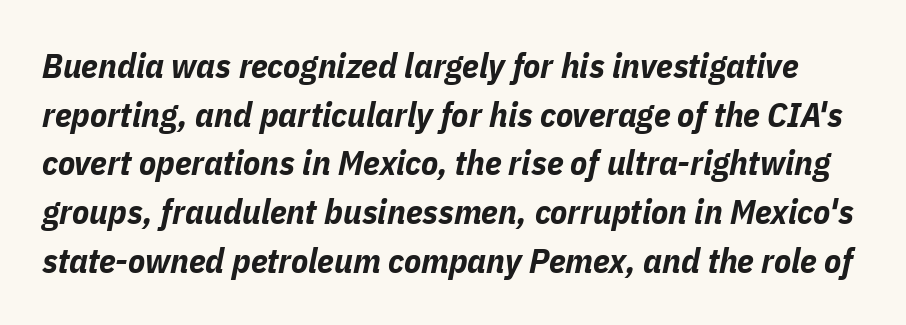
{"italic": "yes", "lean": "right", "slant_degrees": 11, "bold": "yes", "weight": "bold", "width": "condensed", "stroke_contrast": "low", "x_height": "medium", "monospaced": "no", "underline": "no", "line_spacing": "normal", "line_spacing_ratio": 1.39, "letter_spacing": "normal", "letter_spacing_em": 0.0, "glyph_px": 35}
